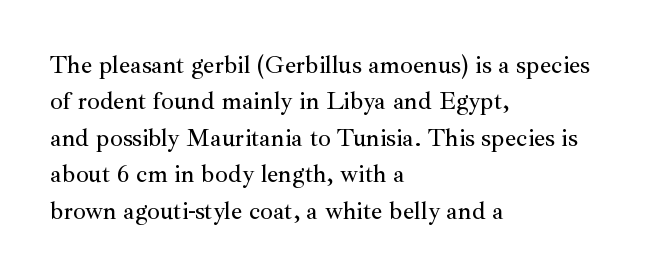
The image shows 25 px text type, upright; set left-aligned, normal line spacing (1.46x), normal letter spacing, not underlined.
